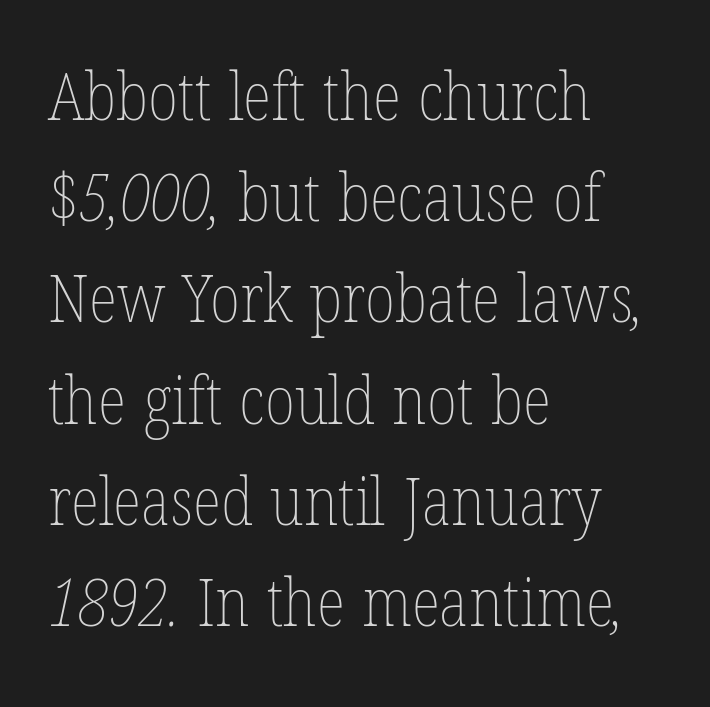
The image shows 67 px thin, condensed type; set left-aligned, normal line spacing (1.51x), normal letter spacing, not underlined; low stroke contrast and a medium x-height.
